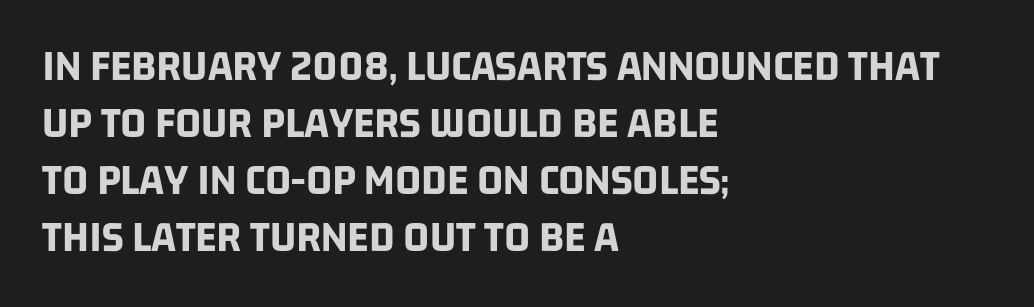
Whoever set this chose a conventional vertical rhythm. Lines of text with bare space underneath. Strokes here are thick enough to call this a true bold. Characters follow at the spacing the type designer built in.
